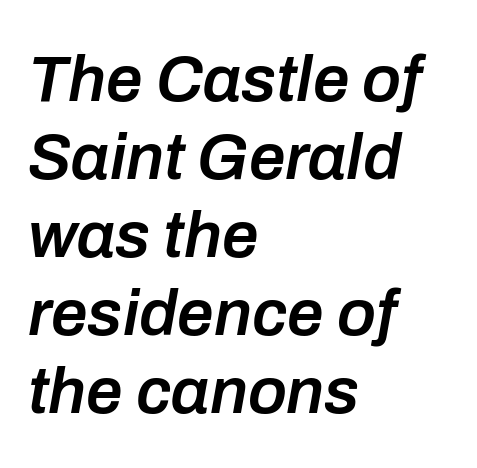
The image shows 65 px semibold type, italic (leaning right); set left-aligned, line spacing 1.2x, normal letter spacing, not underlined; low stroke contrast and a medium x-height.
